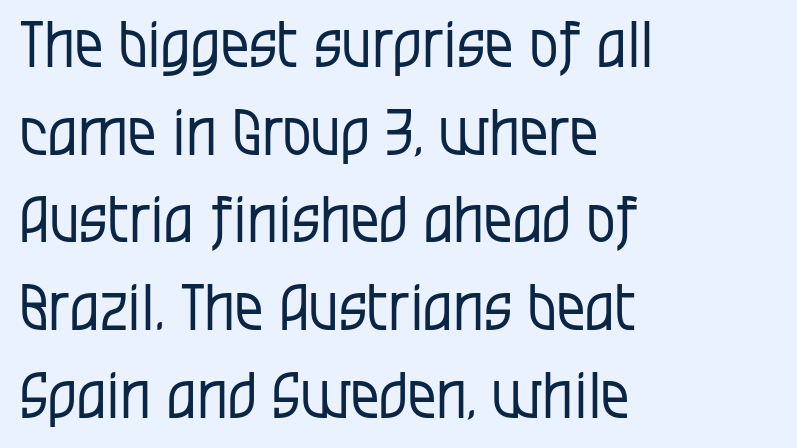
The image shows 64 px regular-weight, condensed sans-serif type, upright; set left-aligned, normal line spacing (1.37x), normal letter spacing, not underlined; low stroke contrast and a large x-height.
